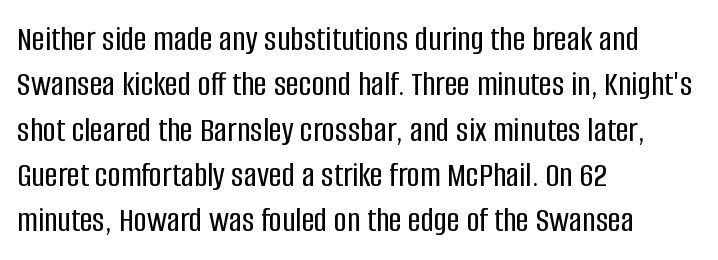
{"serif": "no", "italic": "no", "width": "condensed", "stroke_contrast": "low", "x_height": "large", "monospaced": "no", "underline": "no", "align": "left", "line_spacing": "normal", "line_spacing_ratio": 1.26, "letter_spacing": "normal", "letter_spacing_em": 0.0, "glyph_px": 36}
